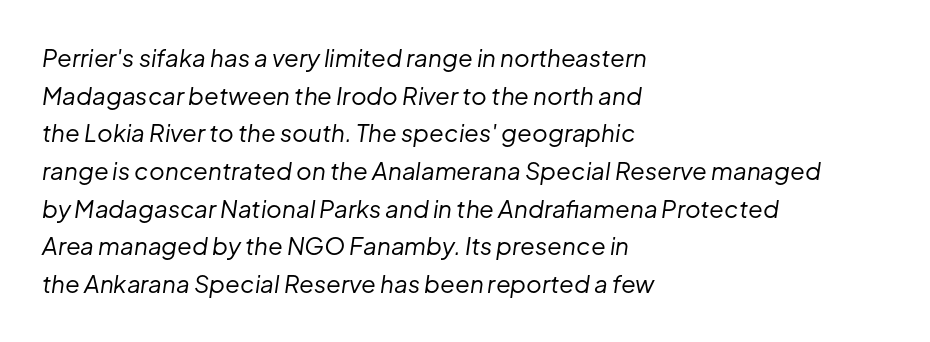
{"italic": "yes", "lean": "right", "slant_degrees": 8, "bold": "no", "underline": "no", "align": "left", "line_spacing": "normal", "line_spacing_ratio": 1.57, "letter_spacing": "normal", "letter_spacing_em": 0.0, "glyph_px": 24}
